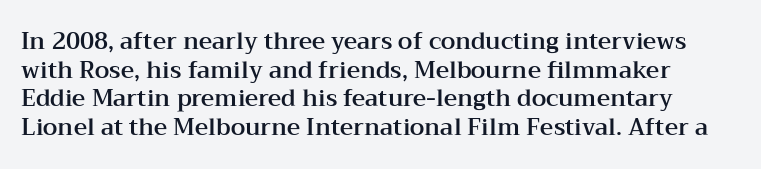
{"italic": "no", "underline": "no", "line_spacing_ratio": 1.24, "letter_spacing": "normal", "letter_spacing_em": 0.0, "glyph_px": 23}
